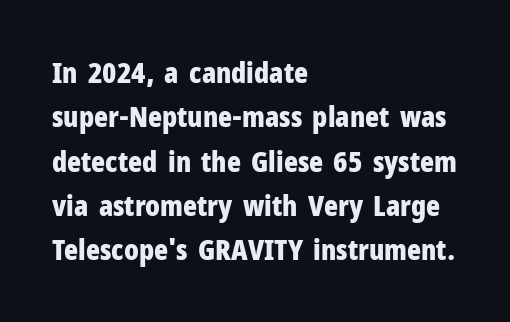
The image shows 29 px bold, condensed sans-serif type, upright; set left-aligned, normal line spacing (1.53x), normal letter spacing, not underlined; low stroke contrast and a medium x-height.
